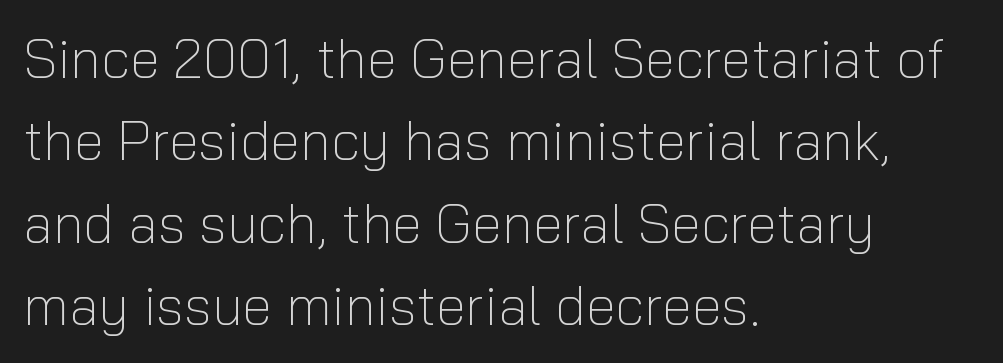
{"serif": "no", "italic": "no", "bold": "no", "weight": "light", "width": "normal", "stroke_contrast": "low", "x_height": "medium", "monospaced": "no", "underline": "no", "align": "left", "line_spacing": "normal", "line_spacing_ratio": 1.5, "letter_spacing": "normal", "letter_spacing_em": 0.0, "glyph_px": 55}
